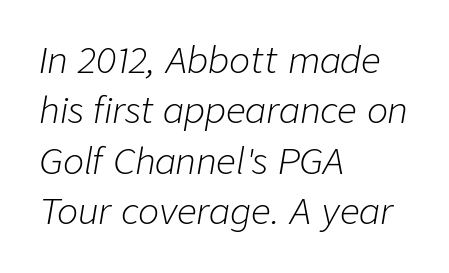
The image shows 35 px light type, italic (leaning right); set left-aligned, normal line spacing (1.44x), normal letter spacing, not underlined; low stroke contrast and a medium x-height.
